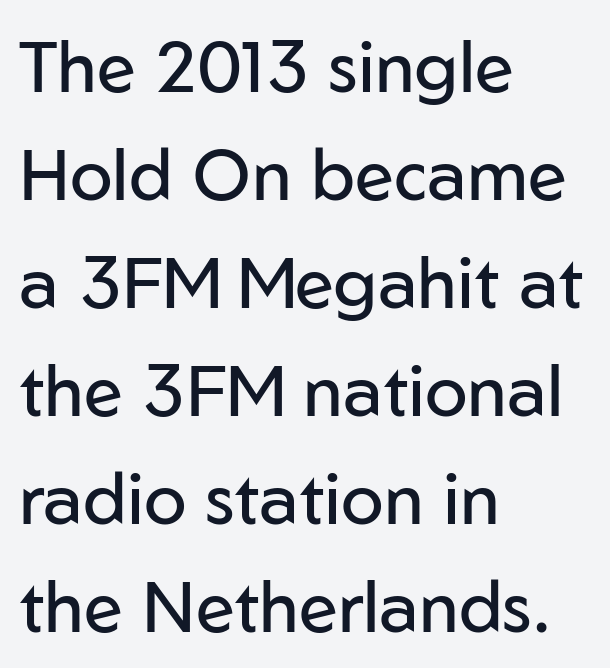
The designer left line spacing at the default. Do the characters align in a grid? No, the font is proportional. In CSS terms this would be text-align: left. Nothing sits at the stroke ends, so this counts as sans-serif. A typesetter would mark this as roman, not italic. There is no visible air inserted between adjacent glyphs.
